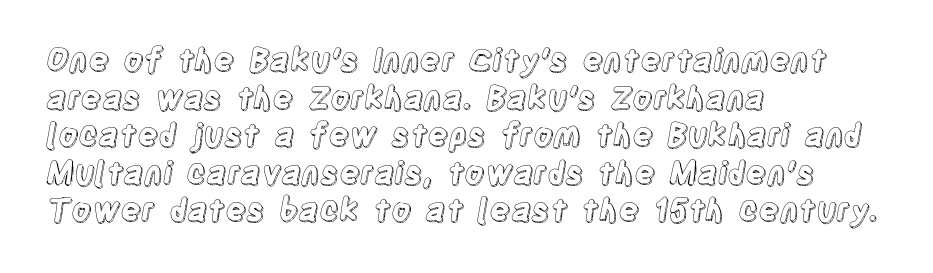
The image shows 31 px condensed type; set left-aligned, line spacing 1.21x, normal letter spacing, not underlined; a large x-height.
